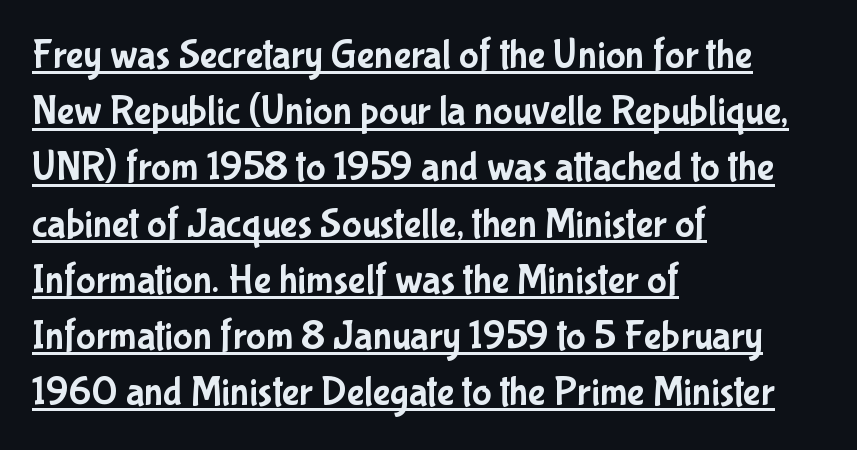
Q: Is the text italic (slanted)? A: No, it is upright.
Q: Is the typeface a serif or a sans-serif typeface? A: Sans-serif.
Q: Is the text underlined? A: Yes.
Q: How is the paragraph aligned? A: Left-aligned.
Q: Is the spacing between letters normal or unusually wide? A: Normal.
Q: Is the spacing between lines tight, normal or loose? A: Normal.
Q: Width (condensed, normal, or wide)? A: Condensed.
Q: Stroke contrast? A: Low.
Q: x-height? A: Medium.
Q: Monospaced? A: No.
